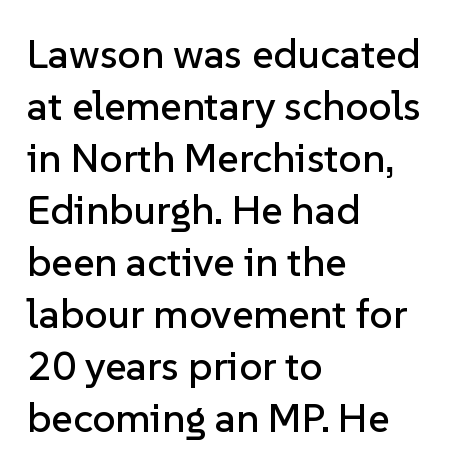
Lines of text with bare space underneath. Spacing verdict: proportional, widths tailored to each character. What's the leading like? Ordinary, nothing unusual. The font family rendered here belongs to the sans-serif group. Does the copy run flush right? No — it runs flush left.
